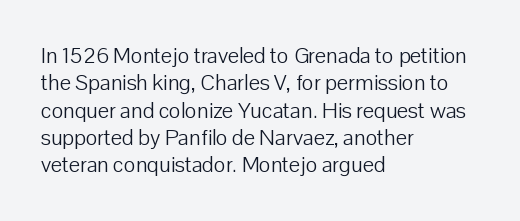
{"italic": "no", "bold": "no", "underline": "no", "align": "left", "line_spacing_ratio": 1.24, "letter_spacing": "normal", "letter_spacing_em": 0.0, "glyph_px": 22}
